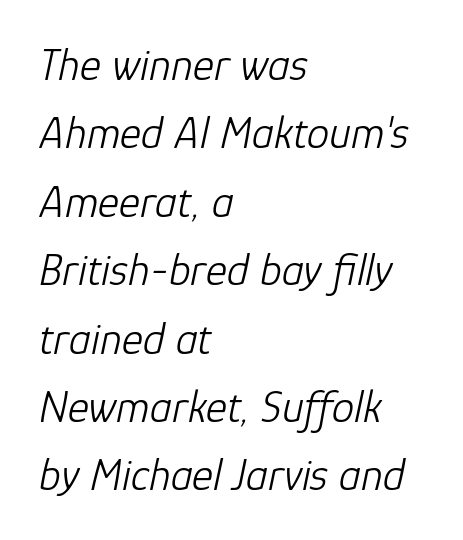
The image shows 45 px light type, italic (leaning right); set left-aligned, normal line spacing (1.52x), normal letter spacing, not underlined; low stroke contrast and a medium x-height.
